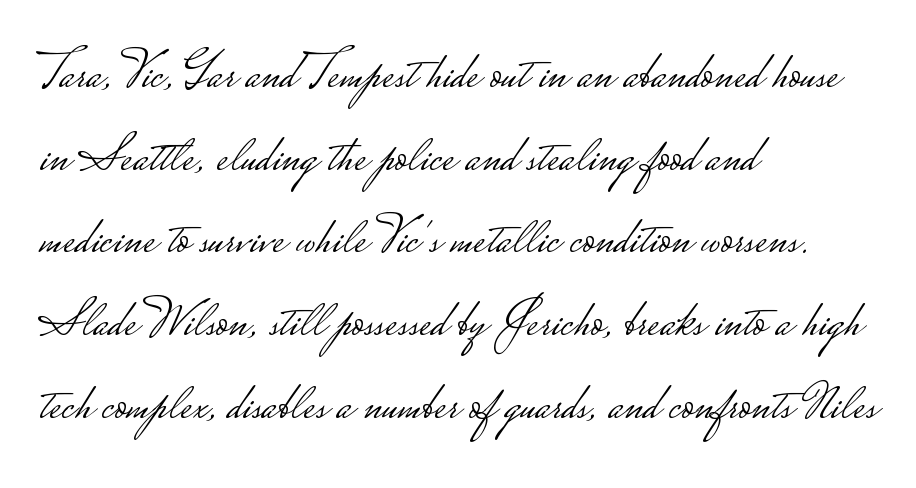
{"serif": "no", "bold": "no", "weight": "light", "width": "wide", "stroke_contrast": "low", "monospaced": "no", "underline": "no", "align": "left", "line_spacing": "normal", "line_spacing_ratio": 1.59, "letter_spacing": "normal", "letter_spacing_em": 0.0, "glyph_px": 52}
